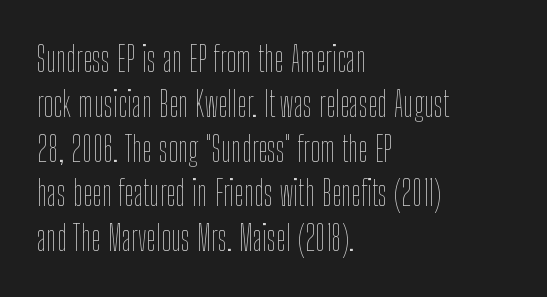
The image shows 35 px thin, condensed type, upright; set left-aligned, normal line spacing (1.28x), normal letter spacing, not underlined; low stroke contrast and a medium x-height.
